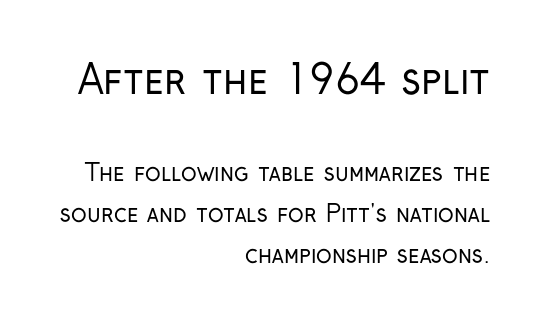
This sample has the flowing, uneven cadence of proportional lettering. Underlining? Definitely not there. Visually, the top section dominates because its glyphs are scaled up. The rendering shows plain stroke endings on the letterforms — a sans-serif design. Leftover space on each line is placed entirely before the opening word.
